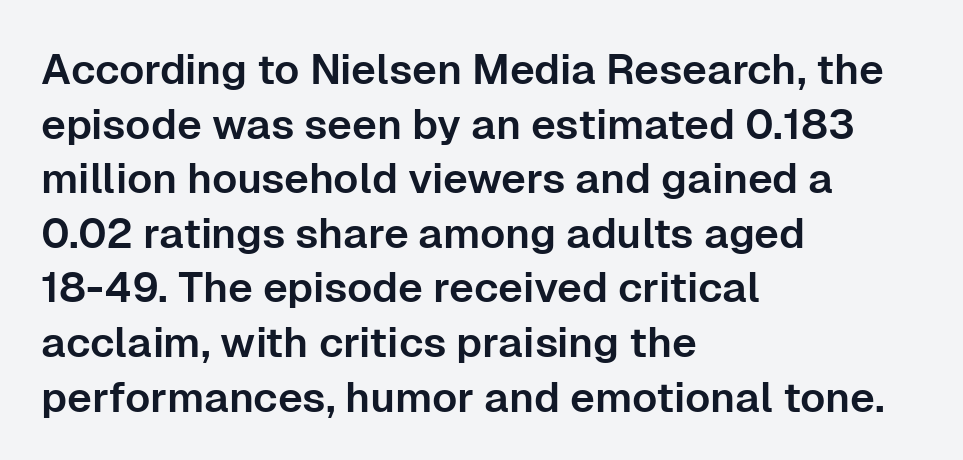
Q: Is the text italic (slanted)? A: No, it is upright.
Q: Is the typeface a serif or a sans-serif typeface? A: Sans-serif.
Q: Is the text underlined? A: No.
Q: How is the paragraph aligned? A: Left-aligned.
Q: Is the spacing between letters normal or unusually wide? A: Normal.
Q: Is the spacing between lines tight, normal or loose? A: Normal.
Q: Width (condensed, normal, or wide)? A: Normal.
Q: Stroke contrast? A: Low.
Q: x-height? A: Medium.
Q: Monospaced? A: No.
